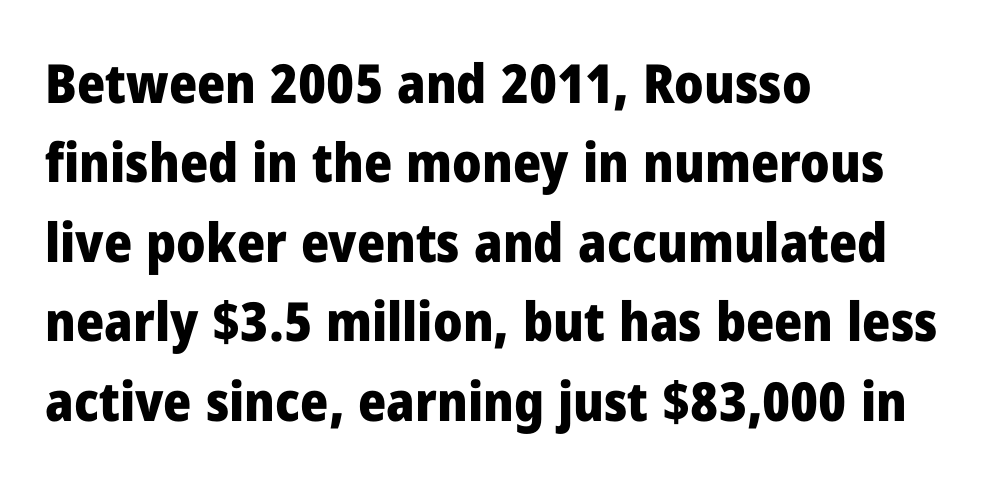
Note the varied advance widths — an 'i' is clearly narrower than an 'm'. The axis of the letterforms is exactly vertical. Just letters on the line, the space beneath them empty. Compared with a centered layout, this one pins lines to the left instead.
